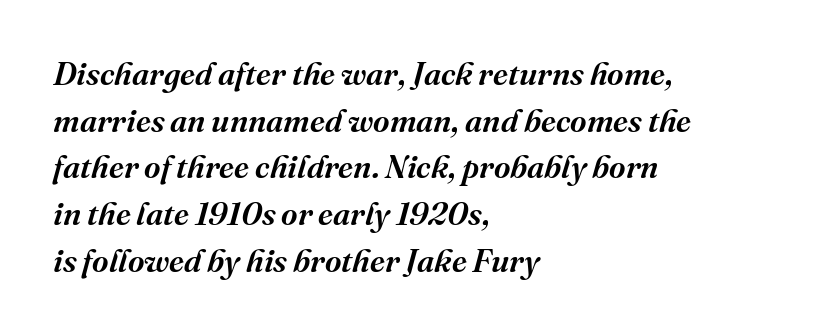
A semibold gives these letters moderate extra thickness, short of bold. You could call the tracking neutral — neither tight nor loose. The rows are spaced the way most documents space them. The space directly below the letters is spotless.
